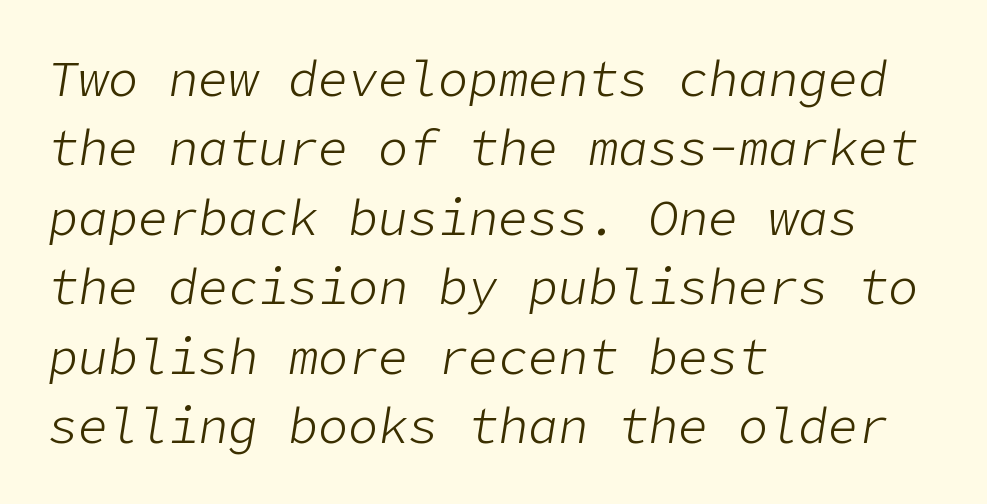
Q: Is the text bold? A: No.
Q: Is the text italic (slanted)? A: Yes, it leans right by about 9 degrees.
Q: Is the text underlined? A: No.
Q: How is the paragraph aligned? A: Left-aligned.
Q: Is the spacing between letters normal or unusually wide? A: Normal.
Q: Is the spacing between lines tight, normal or loose? A: Normal.
Q: Width (condensed, normal, or wide)? A: Normal.
Q: Stroke contrast? A: Low.
Q: x-height? A: Medium.
